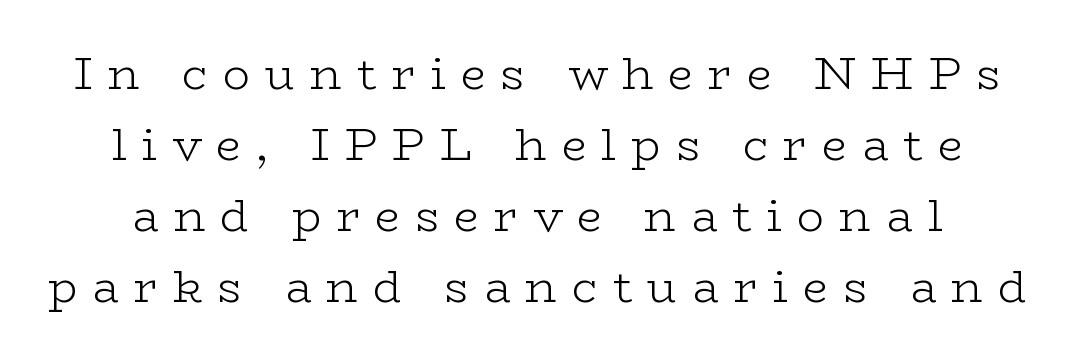
Q: Is the text bold? A: No.
Q: Is the text italic (slanted)? A: No, it is upright.
Q: Is the typeface a serif or a sans-serif typeface? A: Serif.
Q: Is the text underlined? A: No.
Q: Is the spacing between letters normal or unusually wide? A: Unusually wide.
Q: Is the spacing between lines tight, normal or loose? A: Normal.
Q: Width (condensed, normal, or wide)? A: Wide.
Q: Stroke contrast? A: Low.
Q: x-height? A: Medium.
Q: Monospaced? A: No.
